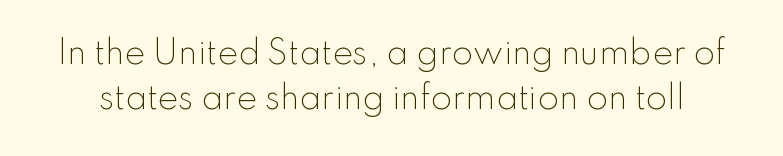
Q: Is the text bold? A: No.
Q: Is the text italic (slanted)? A: No, it is upright.
Q: Is the typeface a serif or a sans-serif typeface? A: Sans-serif.
Q: Is the text underlined? A: No.
Q: Is the spacing between letters normal or unusually wide? A: Normal.
Q: Is the spacing between lines tight, normal or loose? A: Normal.
Q: Width (condensed, normal, or wide)? A: Normal.
Q: Stroke contrast? A: Low.
Q: x-height? A: Small.
Q: Monospaced? A: No.
